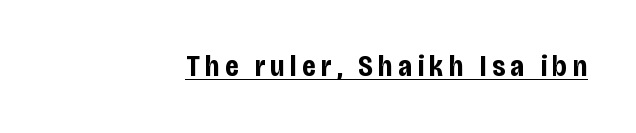
The image shows 29 px bold, condensed sans-serif type, upright; set right-aligned, underlined; low stroke contrast and a large x-height.
